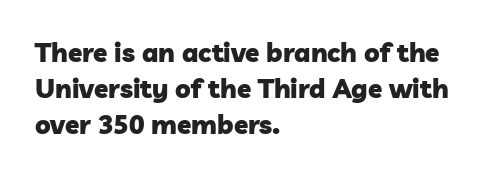
The image shows 26 px bold type; set left-aligned, normal line spacing (1.38x), normal letter spacing, not underlined.
